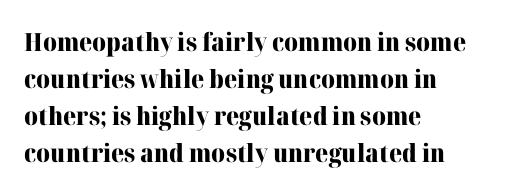
Q: Is the text bold? A: Yes.
Q: Is the text italic (slanted)? A: No, it is upright.
Q: Is the text underlined? A: No.
Q: How is the paragraph aligned? A: Left-aligned.
Q: Is the spacing between letters normal or unusually wide? A: Normal.
Q: Is the spacing between lines tight, normal or loose? A: Normal.
